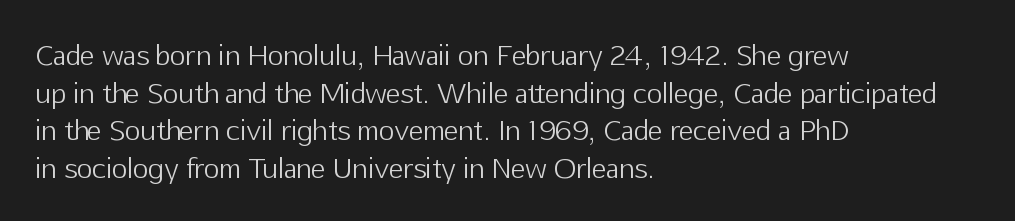
Q: Is the text bold? A: No.
Q: Is the text italic (slanted)? A: No, it is upright.
Q: Is the text underlined? A: No.
Q: How is the paragraph aligned? A: Left-aligned.
Q: Is the spacing between letters normal or unusually wide? A: Normal.
Q: Is the spacing between lines tight, normal or loose? A: Normal.
